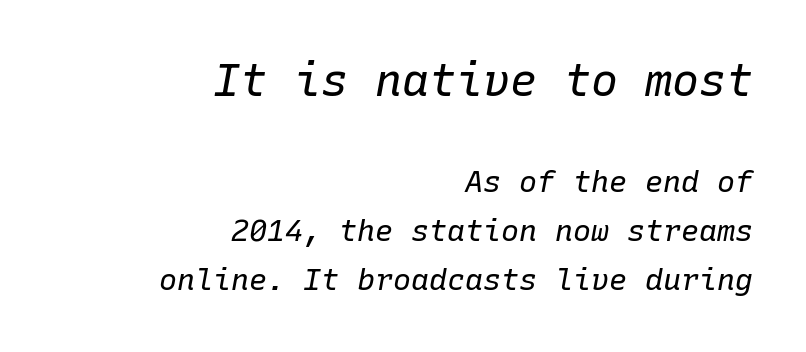
The horizontal fit of the characters is conventional and even. Compare the two chunks: the upper has the greater cap height. The strip under each line holds only bare page. If you measured baseline to baseline, you'd find a middling distance. Each letter, wide or thin by design, is forced into the same width here.
